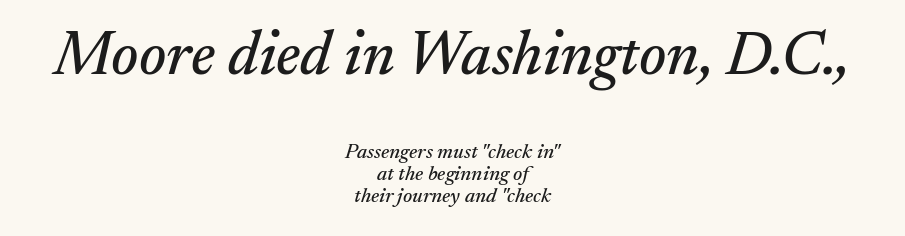
The rendering positions every line midway between the sides. Successive baselines arrive quickly, one right under another. A typesetter would label this face a serif. Is this a fixed-width face? No — the glyphs have proportional, varying widths.
